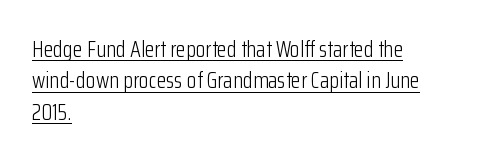
The weight would be labelled regular, book, light, or lighter still. Looks like someone drew a line under every word here. Line beginnings align vertically; line endings do not. This is roman type, the default non-slanted kind.
